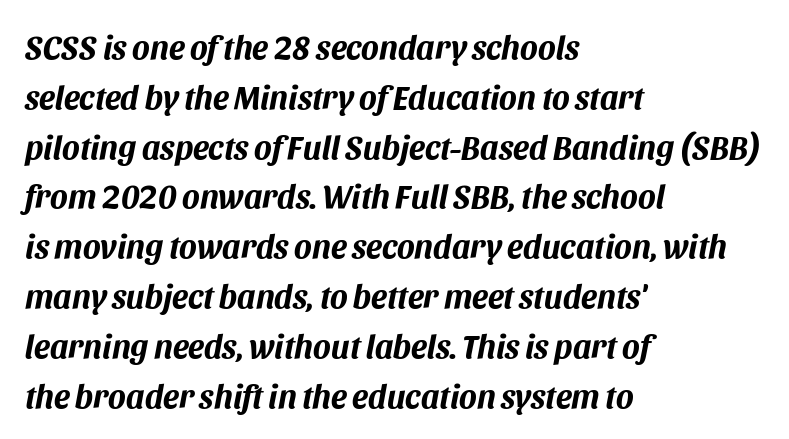
These lines are rendered in a variable-pitch font. Bold? Absolutely — the strokes are thick and heavy. Layout note: lines flush left. The area under the type is left untouched.
